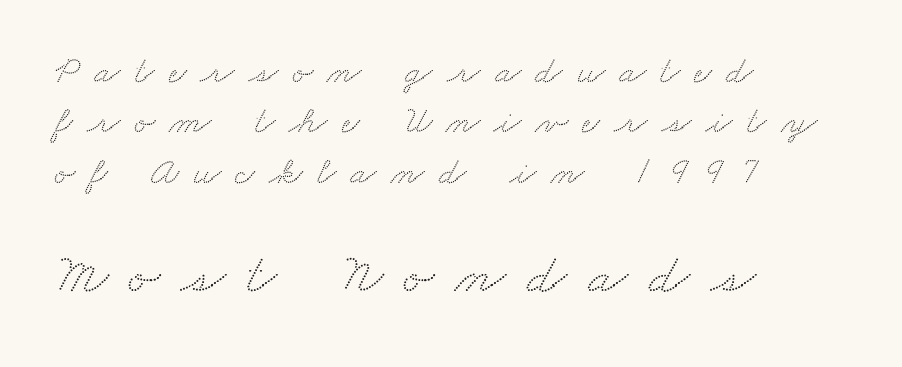
Q: Is the typeface a serif or a sans-serif typeface? A: Serif.
Q: Is the text underlined? A: No.
Q: How is the paragraph aligned? A: Left-aligned.
Q: Is the spacing between letters normal or unusually wide? A: Unusually wide.
Q: Is the spacing between lines tight, normal or loose? A: Normal.
Q: Which block of text is set in a larger size, the first (top) or the second (bottom)? A: The second (bottom) one.
Q: Width (condensed, normal, or wide)? A: Wide.
Q: Stroke contrast? A: Medium.
Q: x-height? A: Small.
Q: Monospaced? A: No.
